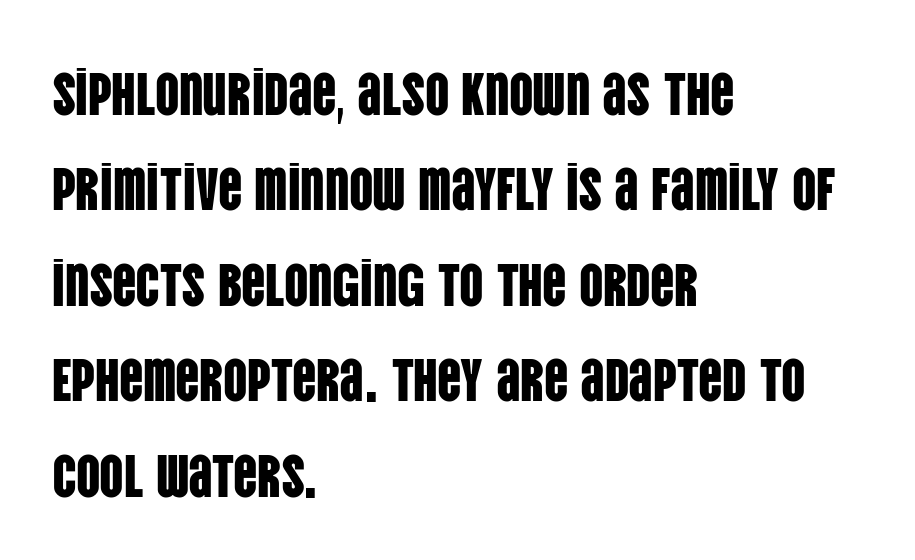
Check under the words: just untouched page. The passage shown is typeset with a sans-serif family. A student would call this left alignment; a typographer would say flush left, rag right. In terms of letterspacing, this is plain default setting.
